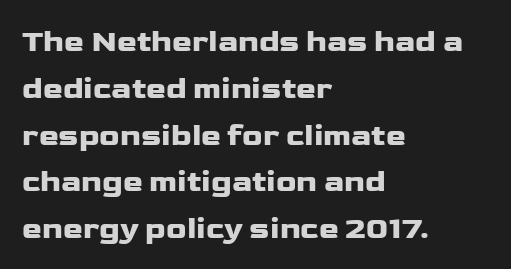
Q: Is the text italic (slanted)? A: No, it is upright.
Q: Is the typeface a serif or a sans-serif typeface? A: Sans-serif.
Q: Is the text underlined? A: No.
Q: How is the paragraph aligned? A: Left-aligned.
Q: Is the spacing between letters normal or unusually wide? A: Normal.
Q: Is the spacing between lines tight, normal or loose? A: Normal.
Q: Width (condensed, normal, or wide)? A: Wide.
Q: Stroke contrast? A: Low.
Q: x-height? A: Medium.
Q: Monospaced? A: No.
